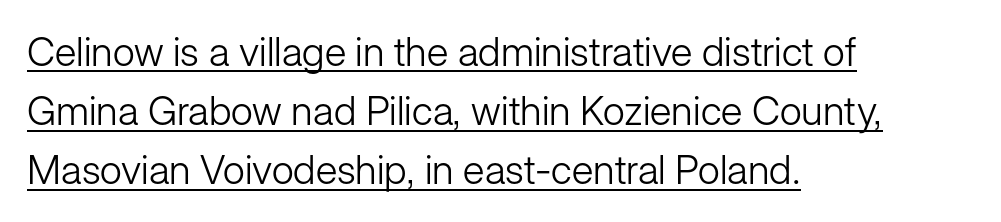
{"serif": "no", "italic": "no", "bold": "no", "weight": "light", "width": "normal", "stroke_contrast": "low", "x_height": "medium", "monospaced": "no", "underline": "yes", "align": "left", "line_spacing": "normal", "line_spacing_ratio": 1.48, "letter_spacing": "normal", "letter_spacing_em": 0.0, "glyph_px": 40}
